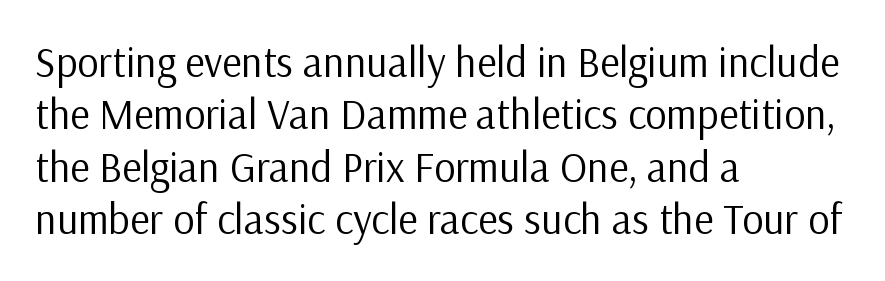
Unmarked baselines from the first word to the last. The face used here is proportionally spaced, like ordinary book or web type. Whoever set this chose a conventional vertical rhythm. Nothing unusual about the tracking: characters are spaced as the font intends. Ordinary non-slanted type is in use. Look at the bottom of the vertical strokes: they stop flat, with no serifs.
